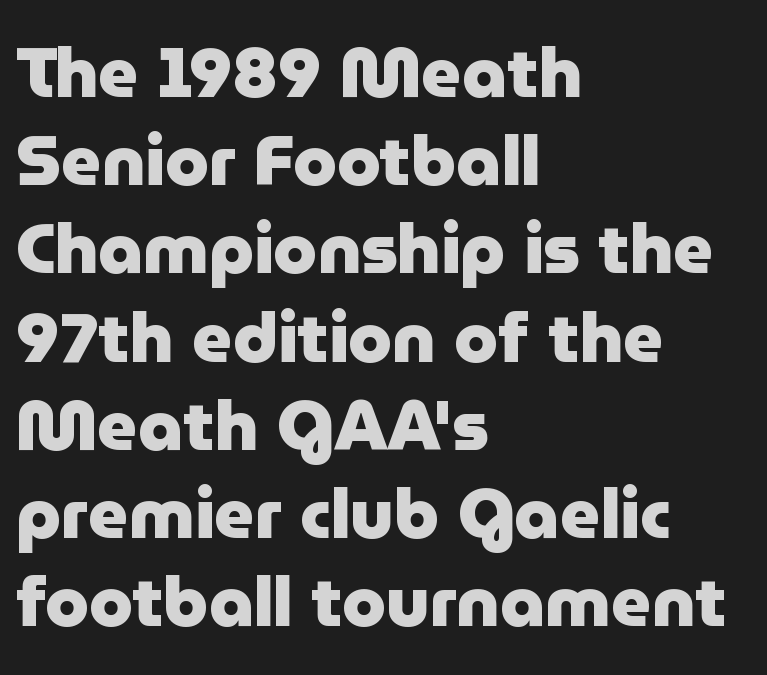
Q: Is the text bold? A: Yes.
Q: Is the text italic (slanted)? A: No, it is upright.
Q: Is the typeface a serif or a sans-serif typeface? A: Sans-serif.
Q: Is the text underlined? A: No.
Q: How is the paragraph aligned? A: Left-aligned.
Q: Is the spacing between letters normal or unusually wide? A: Normal.
Q: Is the spacing between lines tight, normal or loose? A: Normal.
Q: Width (condensed, normal, or wide)? A: Normal.
Q: Stroke contrast? A: Low.
Q: x-height? A: Medium.
Q: Monospaced? A: No.
